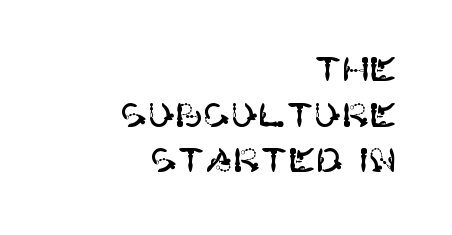
{"serif": "no", "italic": "no", "width": "normal", "stroke_contrast": "high", "x_height": "large", "underline": "no", "align": "right", "line_spacing": "normal", "line_spacing_ratio": 1.38, "letter_spacing": "normal", "letter_spacing_em": 0.0, "glyph_px": 33}
